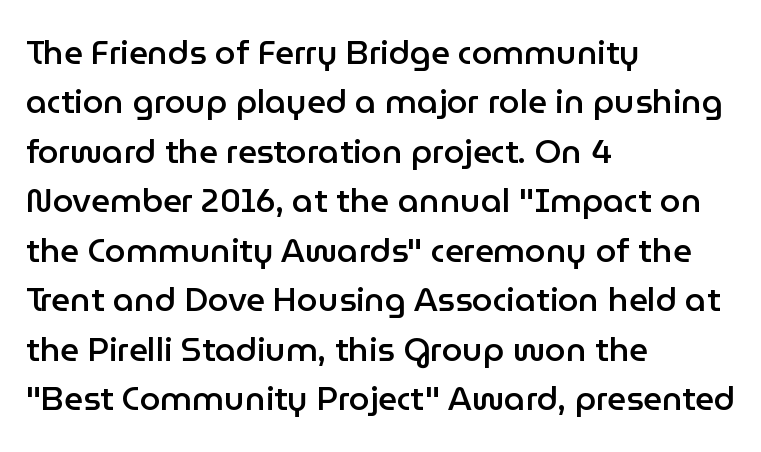
{"serif": "no", "italic": "no", "bold": "semi", "weight": "semibold", "width": "normal", "stroke_contrast": "low", "x_height": "medium", "monospaced": "no", "underline": "no", "align": "left", "line_spacing": "normal", "line_spacing_ratio": 1.5, "letter_spacing": "normal", "letter_spacing_em": 0.0, "glyph_px": 33}
